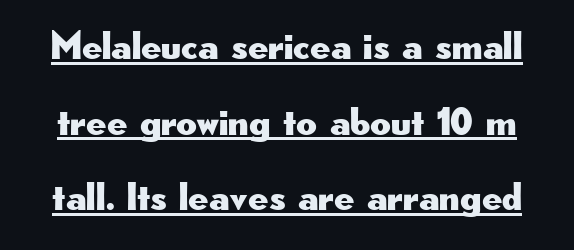
{"serif": "no", "italic": "no", "width": "wide", "stroke_contrast": "low", "x_height": "small", "monospaced": "no", "underline": "yes", "line_spacing_ratio": 1.89, "letter_spacing": "normal", "letter_spacing_em": 0.0, "glyph_px": 40}
